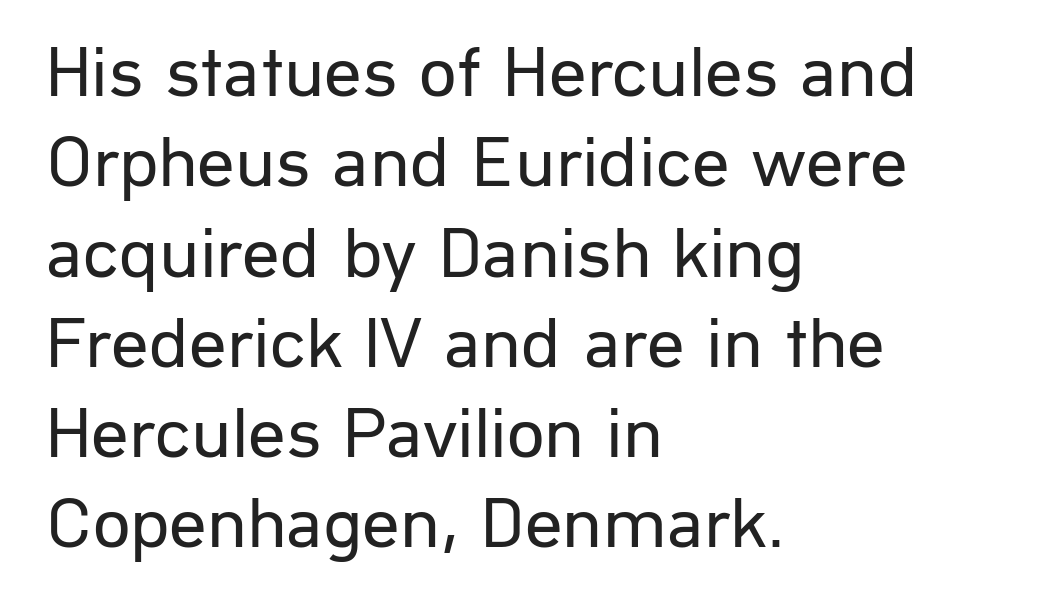
Do the characters align in a grid? No, the font is proportional. No extra ink here — the face is not bold. Descenders are the only things crossing below the line. Compared with typical body copy, the letter spacing here is the same. Teacher's note: observe the even left margin — that is flush-left alignment. This is sans-serif lettering, the kind often seen on screens and signage.
